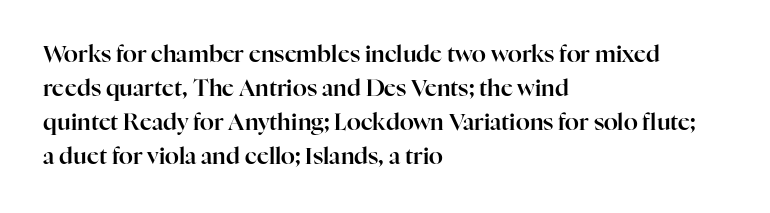
{"italic": "no", "underline": "no", "align": "left", "line_spacing": "normal", "line_spacing_ratio": 1.48, "letter_spacing": "normal", "letter_spacing_em": 0.0, "glyph_px": 23}
